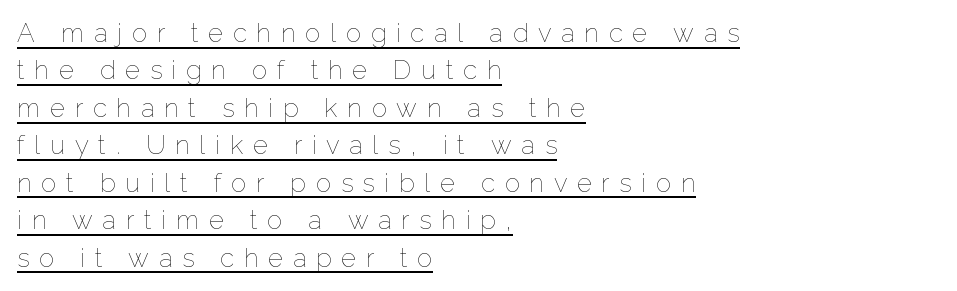
Q: Is the text bold? A: No.
Q: Is the text italic (slanted)? A: No, it is upright.
Q: Is the text underlined? A: Yes.
Q: How is the paragraph aligned? A: Left-aligned.
Q: Is the spacing between letters normal or unusually wide? A: Unusually wide.
Q: Is the spacing between lines tight, normal or loose? A: Normal.
